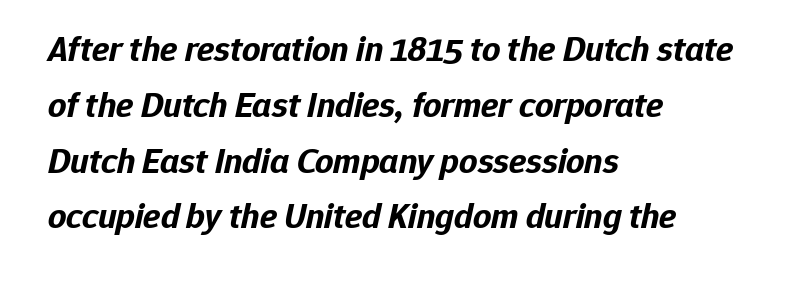
The whole block is typeset with a tilt. Does the weight exceed regular? Yes, all the way to bold. The rendering anchors every line to the left-hand side. The rendering uses natural spacing where letterforms have individual widths.
